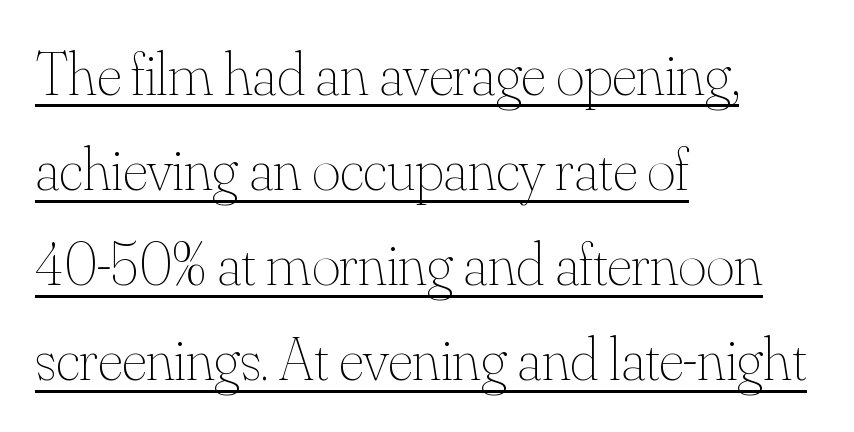
The image shows 61 px thin type, upright; set left-aligned, normal line spacing (1.56x), normal letter spacing, underlined; medium stroke contrast and a small x-height.
